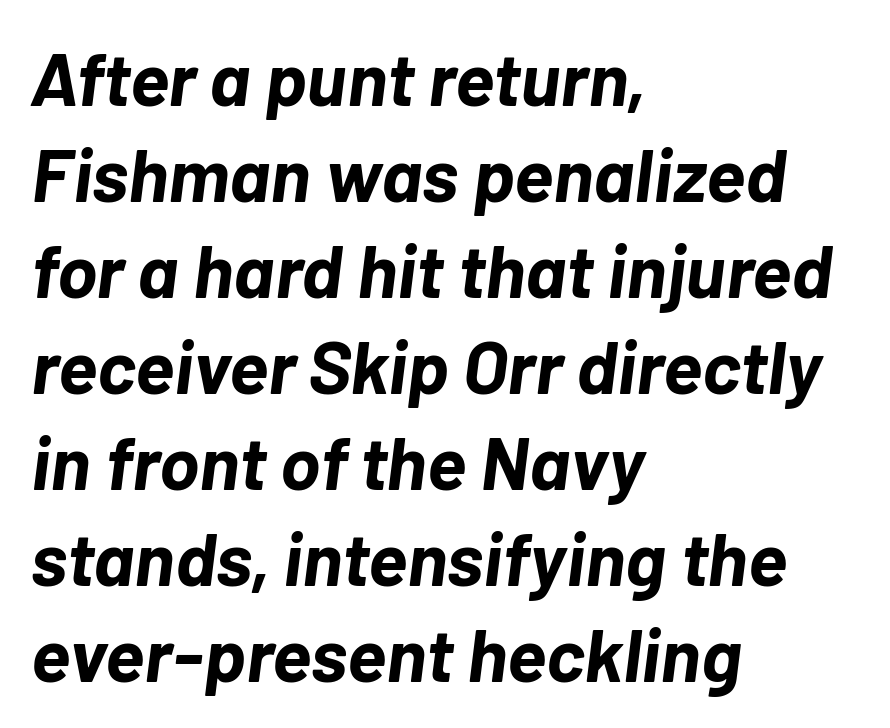
{"italic": "yes", "lean": "right", "slant_degrees": 7, "bold": "yes", "weight": "bold", "width": "normal", "stroke_contrast": "low", "x_height": "medium", "monospaced": "no", "underline": "no", "align": "left", "line_spacing": "normal", "line_spacing_ratio": 1.28, "letter_spacing": "normal", "letter_spacing_em": 0.0, "glyph_px": 75}
